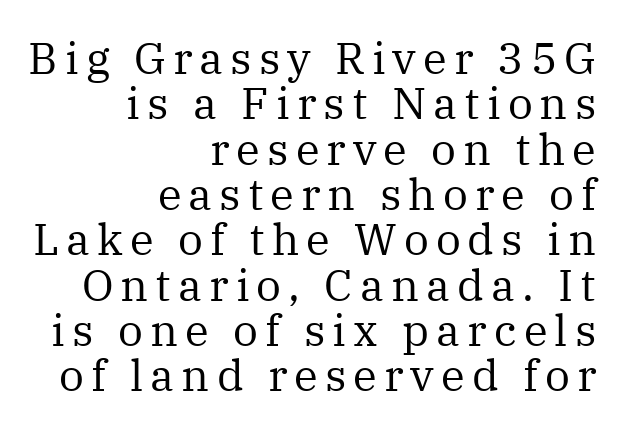
The specimen omits any rule beneath the text block's lines. Note the varied advance widths — an 'i' is clearly narrower than an 'm'. Italic? Not at all — the glyphs are vertical. The face looks like a standard text weight, possibly lighter.
